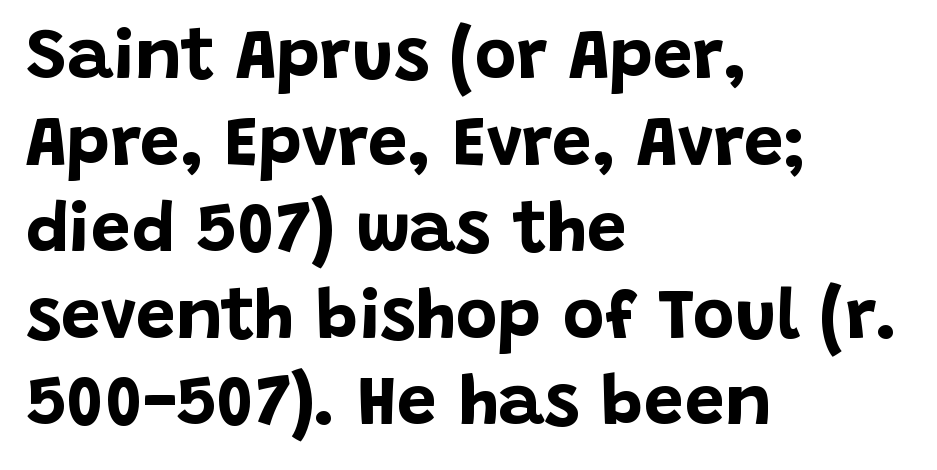
The image shows 71 px bold sans-serif type, upright; set left-aligned, line spacing 1.22x, normal letter spacing, not underlined; low stroke contrast and a large x-height.
